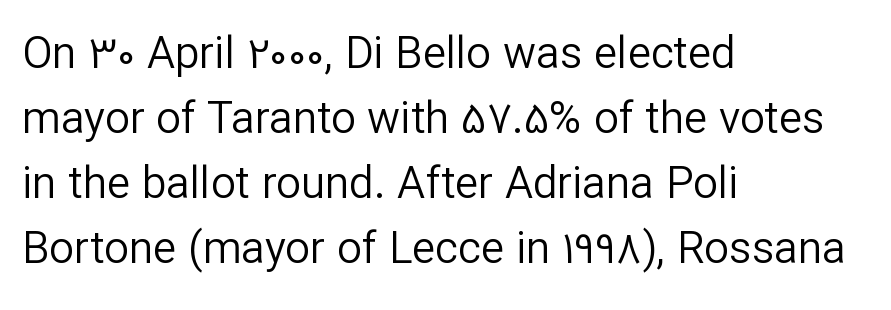
Q: Is the text bold? A: No.
Q: Is the text italic (slanted)? A: No, it is upright.
Q: Is the typeface a serif or a sans-serif typeface? A: Sans-serif.
Q: Is the text underlined? A: No.
Q: How is the paragraph aligned? A: Left-aligned.
Q: Is the spacing between letters normal or unusually wide? A: Normal.
Q: Is the spacing between lines tight, normal or loose? A: Normal.
Q: Width (condensed, normal, or wide)? A: Normal.
Q: Stroke contrast? A: Low.
Q: x-height? A: Medium.
Q: Monospaced? A: No.
